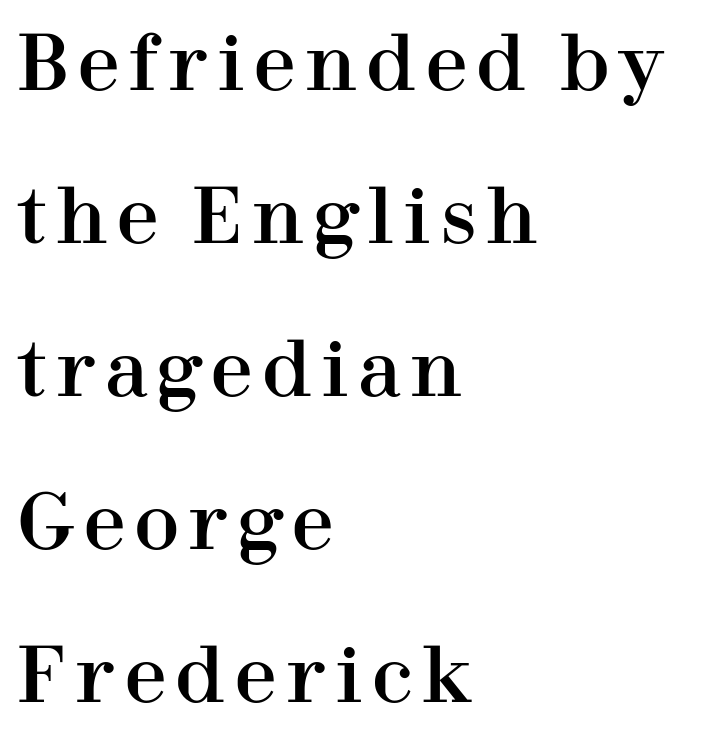
The image shows 75 px serif type, upright; set left-aligned, loose line spacing (2.04x), not underlined; high stroke contrast and a medium x-height.
